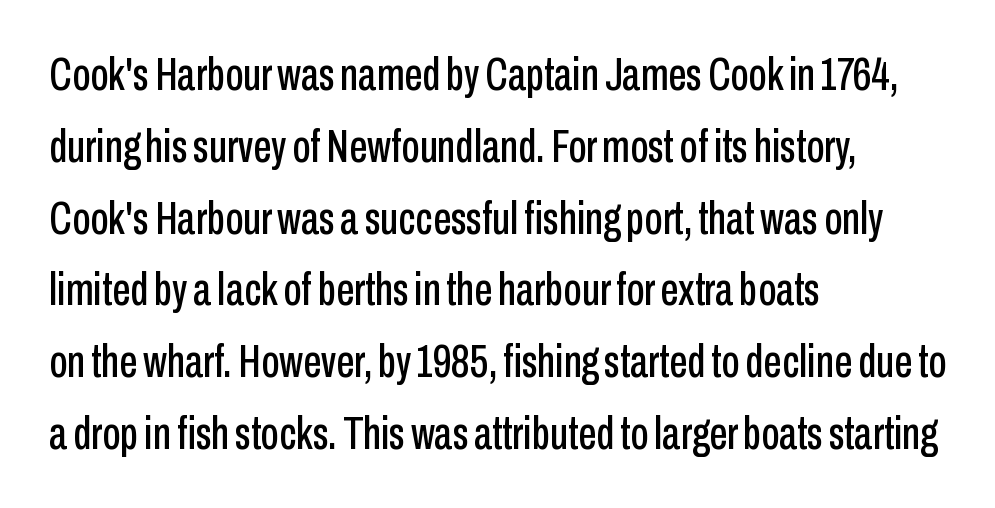
Q: Is the text italic (slanted)? A: No, it is upright.
Q: Is the typeface a serif or a sans-serif typeface? A: Sans-serif.
Q: Is the text underlined? A: No.
Q: How is the paragraph aligned? A: Left-aligned.
Q: Is the spacing between letters normal or unusually wide? A: Normal.
Q: Is the spacing between lines tight, normal or loose? A: Normal.
Q: Width (condensed, normal, or wide)? A: Condensed.
Q: Stroke contrast? A: Low.
Q: x-height? A: Medium.
Q: Monospaced? A: No.
